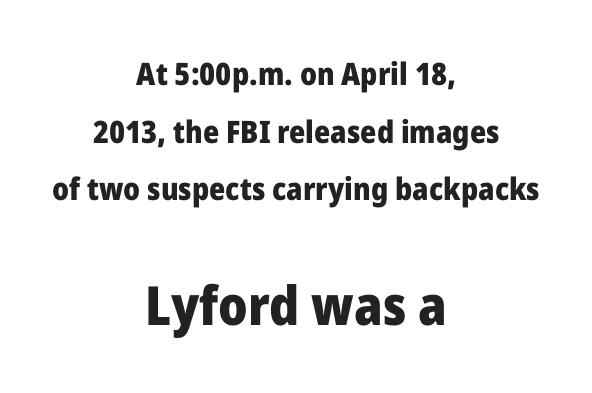
Q: Is the text bold? A: Yes.
Q: Is the text italic (slanted)? A: No, it is upright.
Q: Is the typeface a serif or a sans-serif typeface? A: Sans-serif.
Q: Is the text underlined? A: No.
Q: How is the paragraph aligned? A: Centered.
Q: Is the spacing between letters normal or unusually wide? A: Normal.
Q: Which block of text is set in a larger size, the first (top) or the second (bottom)? A: The second (bottom) one.
Q: Width (condensed, normal, or wide)? A: Normal.
Q: Stroke contrast? A: Low.
Q: x-height? A: Medium.
Q: Monospaced? A: No.
